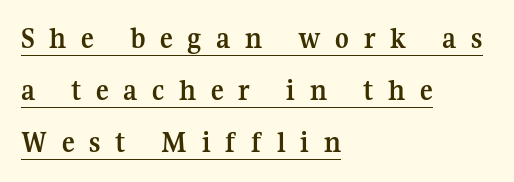
Q: Is the text bold? A: Yes.
Q: Is the text italic (slanted)? A: No, it is upright.
Q: Is the typeface a serif or a sans-serif typeface? A: Serif.
Q: Is the text underlined? A: Yes.
Q: How is the paragraph aligned? A: Left-aligned.
Q: Is the spacing between letters normal or unusually wide? A: Unusually wide.
Q: Width (condensed, normal, or wide)? A: Normal.
Q: Stroke contrast? A: Medium.
Q: x-height? A: Medium.
Q: Monospaced? A: No.
